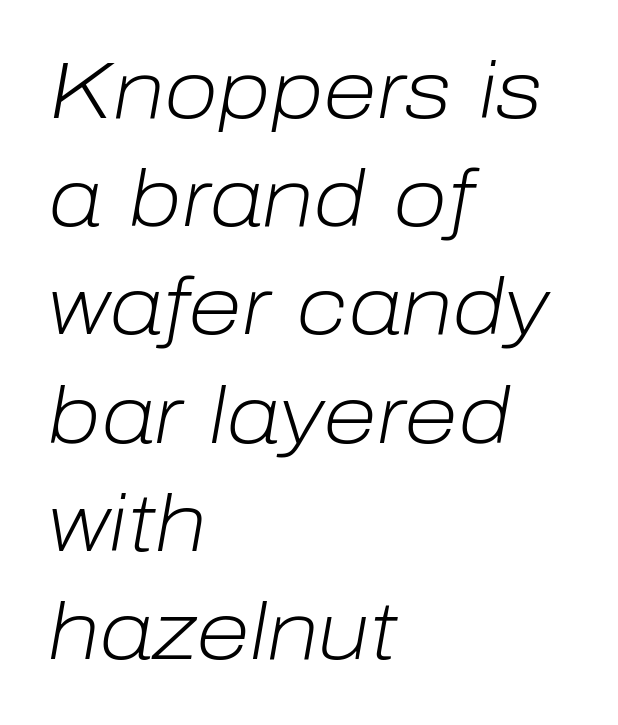
A clean baseline with only descenders dipping below it. Leftover space on each line is placed entirely after the last word. Leading: standard. The letterforms sit shoulder to shoulder at normal distance.
